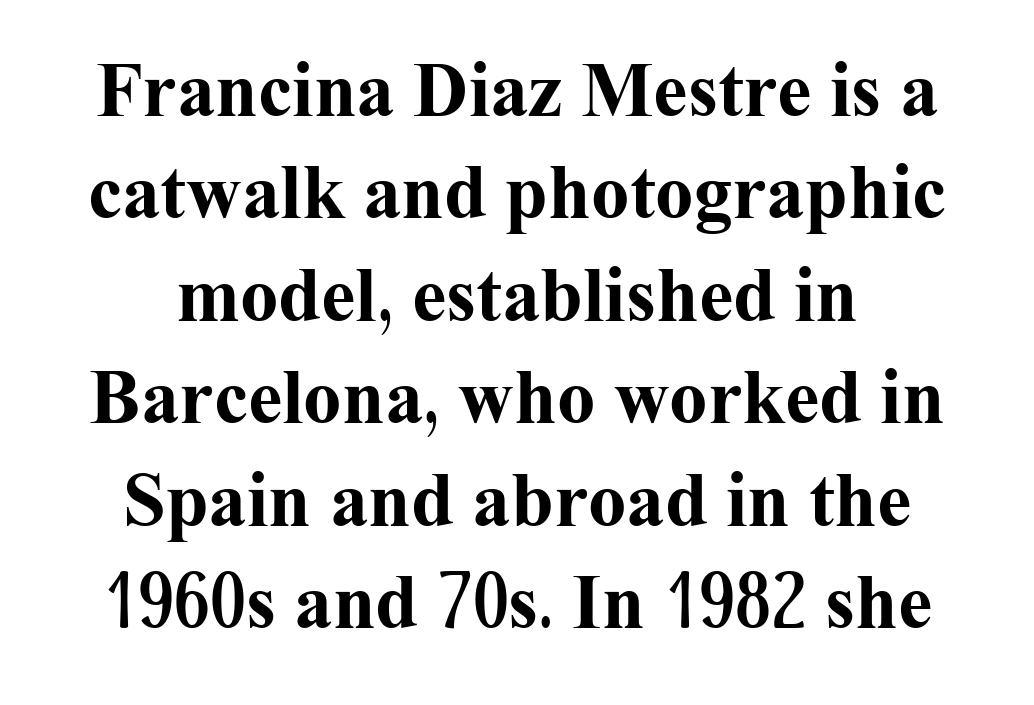
{"serif": "yes", "italic": "no", "bold": "yes", "weight": "bold", "width": "normal", "stroke_contrast": "medium", "x_height": "medium", "monospaced": "no", "underline": "no", "align": "center", "line_spacing": "normal", "line_spacing_ratio": 1.33, "letter_spacing": "normal", "letter_spacing_em": 0.0, "glyph_px": 77}
